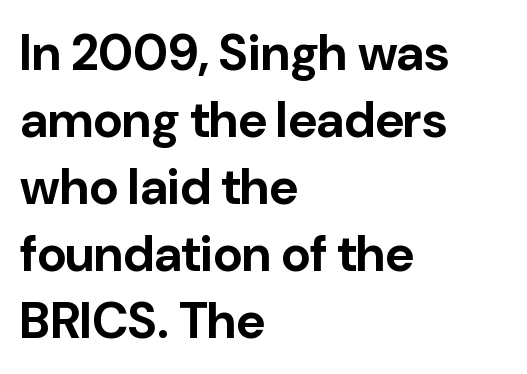
Q: Is the text bold? A: Yes.
Q: Is the text italic (slanted)? A: No, it is upright.
Q: Is the typeface a serif or a sans-serif typeface? A: Sans-serif.
Q: Is the text underlined? A: No.
Q: How is the paragraph aligned? A: Left-aligned.
Q: Is the spacing between letters normal or unusually wide? A: Normal.
Q: Is the spacing between lines tight, normal or loose? A: Normal.
Q: Width (condensed, normal, or wide)? A: Normal.
Q: Stroke contrast? A: Low.
Q: x-height? A: Medium.
Q: Monospaced? A: No.
